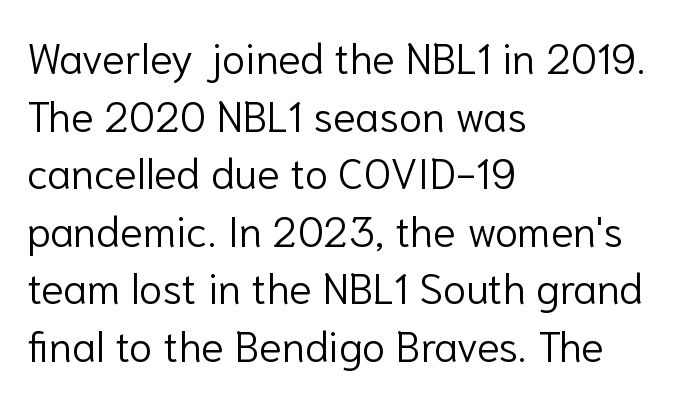
The image shows 42 px light sans-serif type, upright; set left-aligned, normal line spacing (1.37x), normal letter spacing, not underlined; low stroke contrast and a medium x-height.
